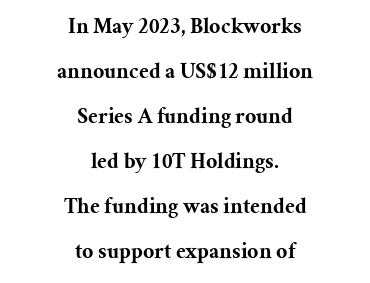
{"italic": "no", "bold": "yes", "underline": "no", "align": "center", "line_spacing": "loose", "line_spacing_ratio": 2.05, "letter_spacing": "normal", "letter_spacing_em": 0.0, "glyph_px": 22}
